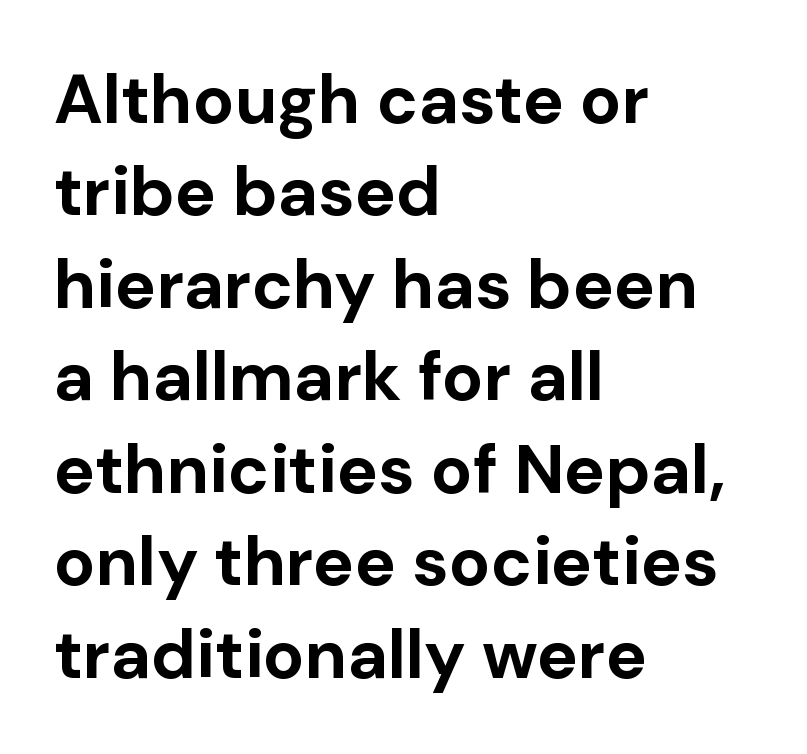
Q: Is the text bold? A: Yes.
Q: Is the text italic (slanted)? A: No, it is upright.
Q: Is the typeface a serif or a sans-serif typeface? A: Sans-serif.
Q: Is the text underlined? A: No.
Q: How is the paragraph aligned? A: Left-aligned.
Q: Is the spacing between letters normal or unusually wide? A: Normal.
Q: Is the spacing between lines tight, normal or loose? A: Normal.
Q: Width (condensed, normal, or wide)? A: Normal.
Q: Stroke contrast? A: Low.
Q: x-height? A: Medium.
Q: Monospaced? A: No.
